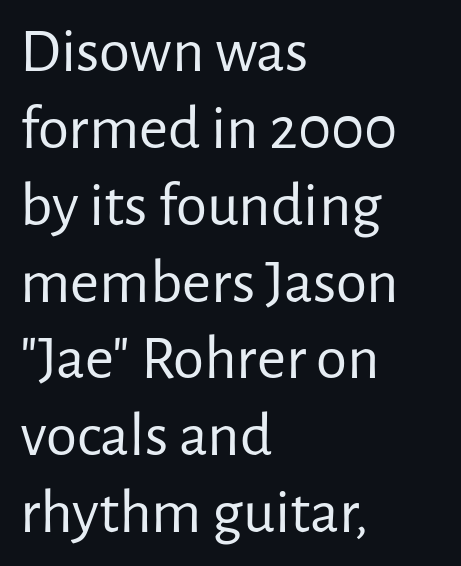
Q: Is the text bold? A: No.
Q: Is the text italic (slanted)? A: No, it is upright.
Q: Is the typeface a serif or a sans-serif typeface? A: Sans-serif.
Q: Is the text underlined? A: No.
Q: How is the paragraph aligned? A: Left-aligned.
Q: Is the spacing between letters normal or unusually wide? A: Normal.
Q: Width (condensed, normal, or wide)? A: Normal.
Q: Stroke contrast? A: Low.
Q: x-height? A: Medium.
Q: Monospaced? A: No.
